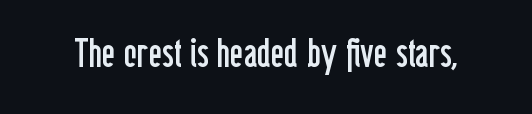
{"serif": "no", "italic": "no", "bold": "no", "weight": "regular", "width": "condensed", "stroke_contrast": "low", "x_height": "medium", "monospaced": "no", "underline": "no", "letter_spacing": "normal", "letter_spacing_em": 0.0, "glyph_px": 40}
